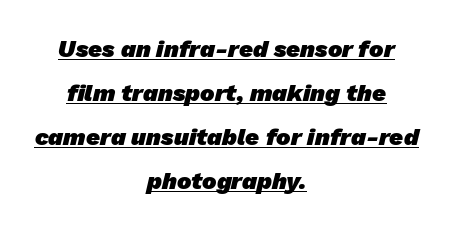
The image shows 24 px bold type; set centered, line spacing 1.83x, normal letter spacing, underlined.
